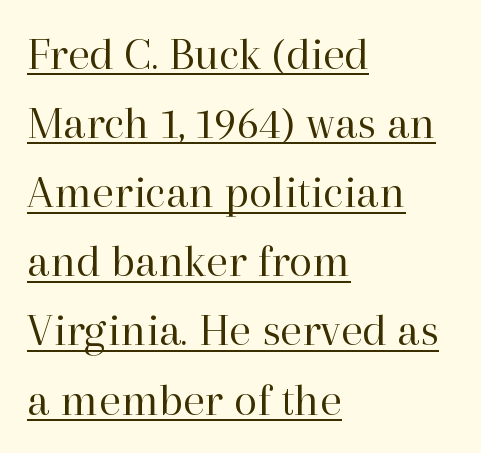
In designer terms, the underline attribute is active on this setting. Successive baselines arrive at the customary interval. A typesetter would call this proportional, since set widths differ per character. The setting favours the left margin, as ordinary paragraphs usually do.
